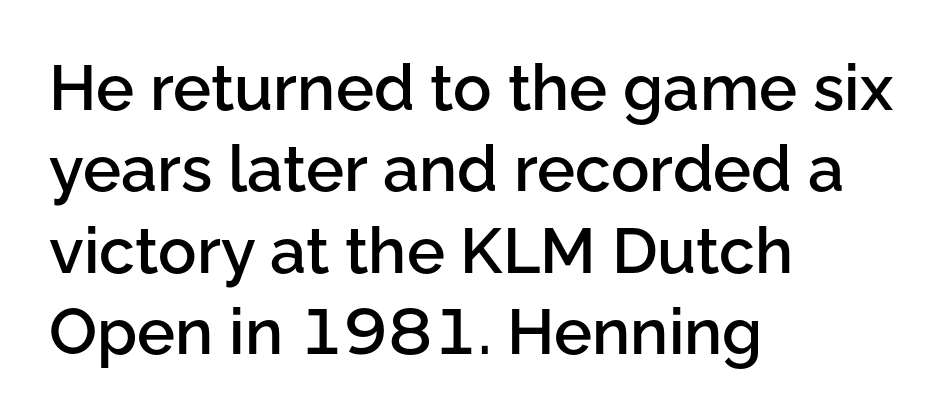
Q: Is the text bold? A: Semi-bold.
Q: Is the text italic (slanted)? A: No, it is upright.
Q: Is the typeface a serif or a sans-serif typeface? A: Sans-serif.
Q: Is the text underlined? A: No.
Q: How is the paragraph aligned? A: Left-aligned.
Q: Is the spacing between letters normal or unusually wide? A: Normal.
Q: Is the spacing between lines tight, normal or loose? A: Normal.
Q: Width (condensed, normal, or wide)? A: Normal.
Q: Stroke contrast? A: Low.
Q: x-height? A: Medium.
Q: Monospaced? A: No.
